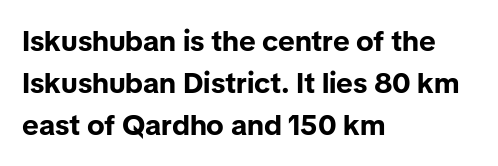
Q: Is the text bold? A: Yes.
Q: Is the text italic (slanted)? A: No, it is upright.
Q: Is the typeface a serif or a sans-serif typeface? A: Sans-serif.
Q: Is the text underlined? A: No.
Q: How is the paragraph aligned? A: Left-aligned.
Q: Is the spacing between letters normal or unusually wide? A: Normal.
Q: Is the spacing between lines tight, normal or loose? A: Normal.
Q: Width (condensed, normal, or wide)? A: Normal.
Q: Stroke contrast? A: Low.
Q: x-height? A: Medium.
Q: Monospaced? A: No.
